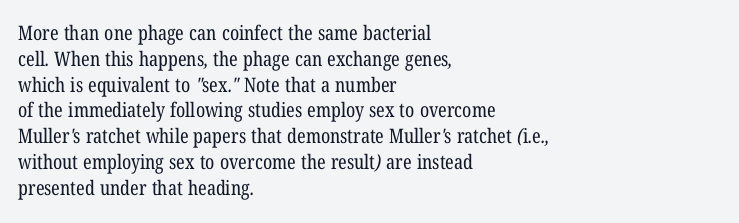
{"bold": "no", "underline": "no", "align": "left", "line_spacing": "normal", "line_spacing_ratio": 1.29, "letter_spacing": "normal", "letter_spacing_em": 0.0, "glyph_px": 20}
